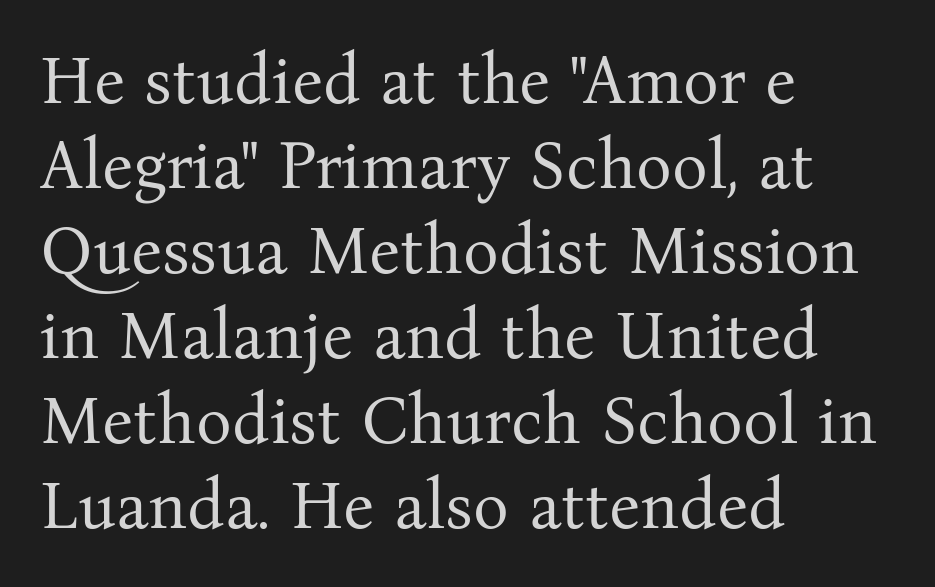
{"serif": "yes", "italic": "no", "bold": "no", "weight": "regular", "width": "normal", "stroke_contrast": "medium", "x_height": "medium", "monospaced": "no", "underline": "no", "align": "left", "line_spacing": "normal", "line_spacing_ratio": 1.27, "letter_spacing": "normal", "letter_spacing_em": 0.0, "glyph_px": 67}
